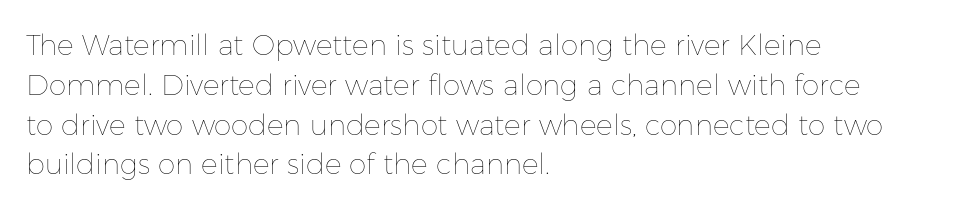
The image shows 28 px thin type, upright; set left-aligned, normal line spacing (1.42x), normal letter spacing, not underlined; low stroke contrast and a medium x-height.
